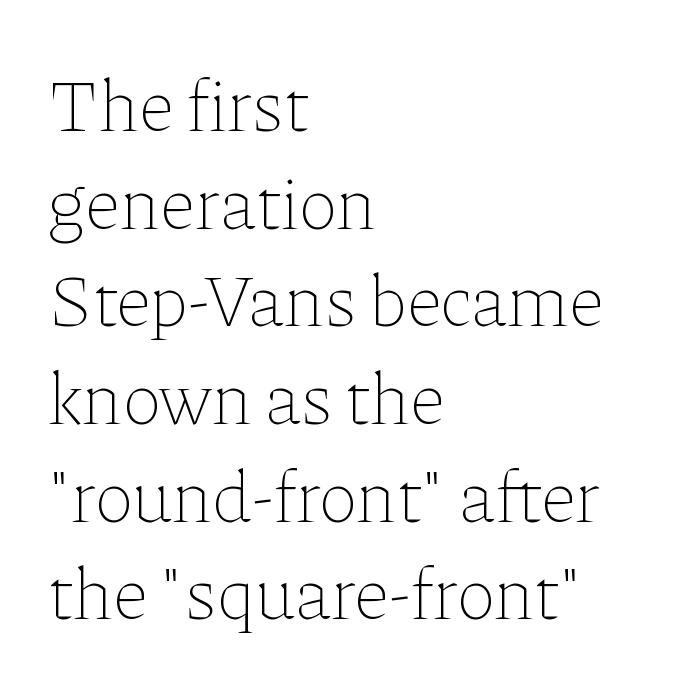
The image shows 74 px thin type, upright; set left-aligned, normal line spacing (1.32x), normal letter spacing, not underlined; low stroke contrast and a medium x-height.
